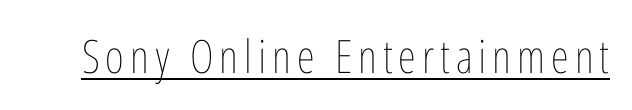
The image shows 46 px thin, condensed type, upright; set underlined; low stroke contrast and a medium x-height.
